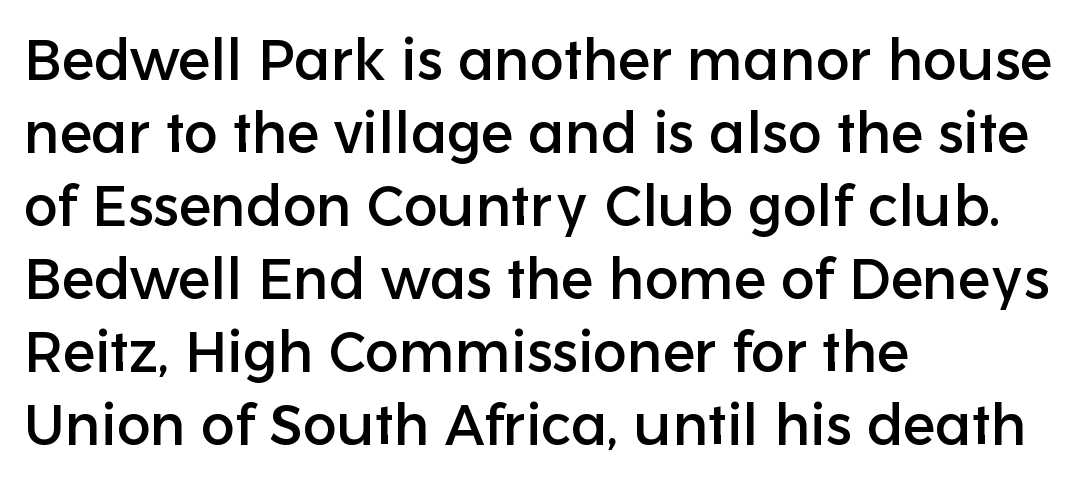
{"serif": "no", "italic": "no", "width": "normal", "stroke_contrast": "low", "x_height": "medium", "monospaced": "no", "underline": "no", "align": "left", "line_spacing": "normal", "line_spacing_ratio": 1.28, "letter_spacing": "normal", "letter_spacing_em": 0.0, "glyph_px": 57}
